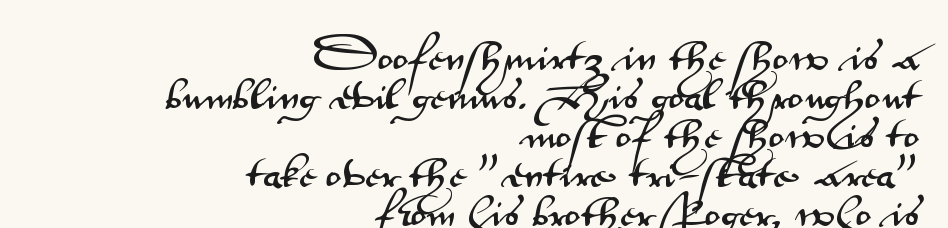
Q: Is the text italic (slanted)? A: Yes.
Q: Is the typeface a serif or a sans-serif typeface? A: Sans-serif.
Q: Is the text underlined? A: No.
Q: How is the paragraph aligned? A: Right-aligned.
Q: Is the spacing between letters normal or unusually wide? A: Normal.
Q: Width (condensed, normal, or wide)? A: Wide.
Q: Stroke contrast? A: Medium.
Q: x-height? A: Small.
Q: Monospaced? A: No.
